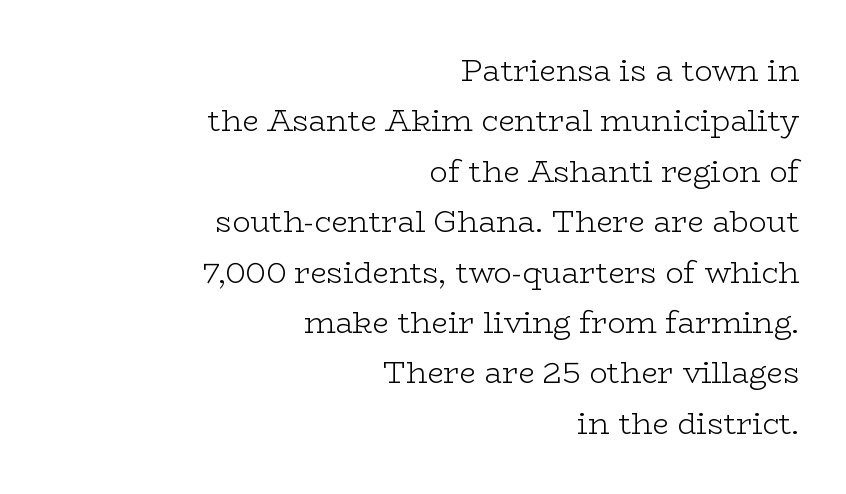
Q: Is the text bold? A: No.
Q: Is the text italic (slanted)? A: No, it is upright.
Q: Is the typeface a serif or a sans-serif typeface? A: Serif.
Q: Is the text underlined? A: No.
Q: How is the paragraph aligned? A: Right-aligned.
Q: Is the spacing between letters normal or unusually wide? A: Normal.
Q: Is the spacing between lines tight, normal or loose? A: Normal.
Q: Width (condensed, normal, or wide)? A: Wide.
Q: Stroke contrast? A: Low.
Q: x-height? A: Medium.
Q: Monospaced? A: No.
